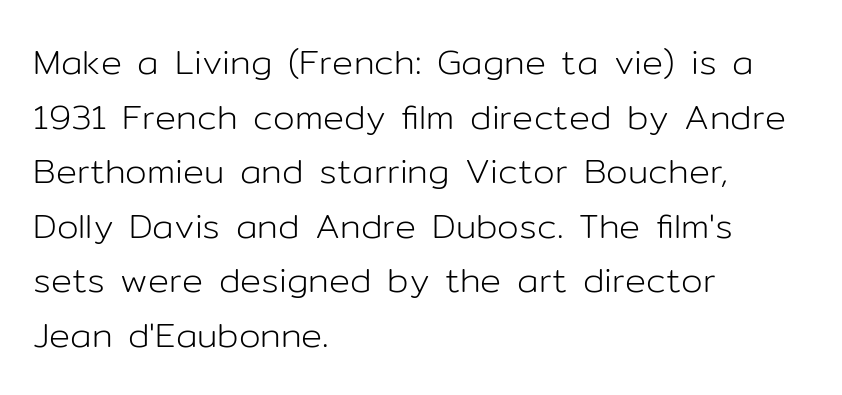
{"serif": "no", "italic": "no", "bold": "no", "weight": "light", "width": "normal", "stroke_contrast": "low", "x_height": "medium", "monospaced": "no", "underline": "no", "align": "left", "line_spacing": "normal", "line_spacing_ratio": 1.56, "letter_spacing": "normal", "letter_spacing_em": 0.0, "glyph_px": 35}
